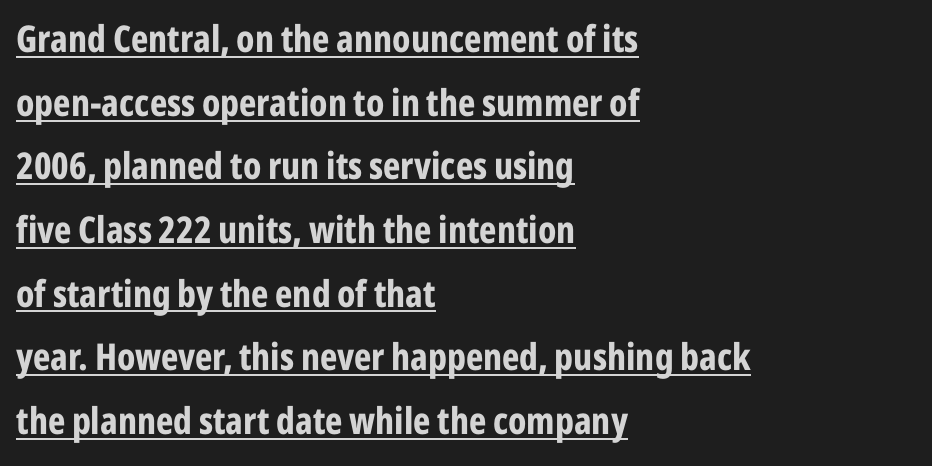
{"serif": "no", "italic": "no", "bold": "yes", "weight": "bold", "width": "condensed", "stroke_contrast": "low", "x_height": "medium", "monospaced": "no", "underline": "yes", "align": "left", "line_spacing_ratio": 1.72, "letter_spacing": "normal", "letter_spacing_em": 0.0, "glyph_px": 37}
